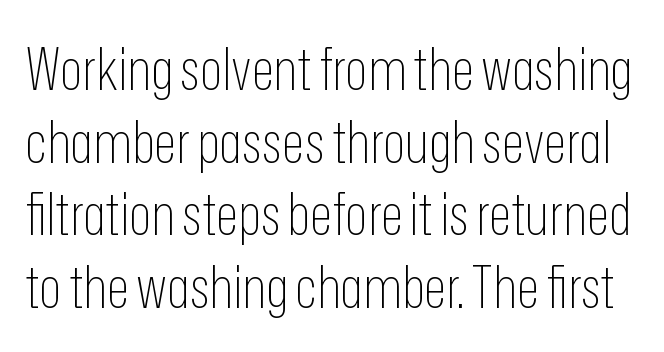
{"serif": "no", "italic": "no", "bold": "no", "weight": "thin", "width": "condensed", "stroke_contrast": "low", "x_height": "medium", "monospaced": "no", "underline": "no", "line_spacing_ratio": 1.23, "letter_spacing": "normal", "letter_spacing_em": 0.0, "glyph_px": 59}
